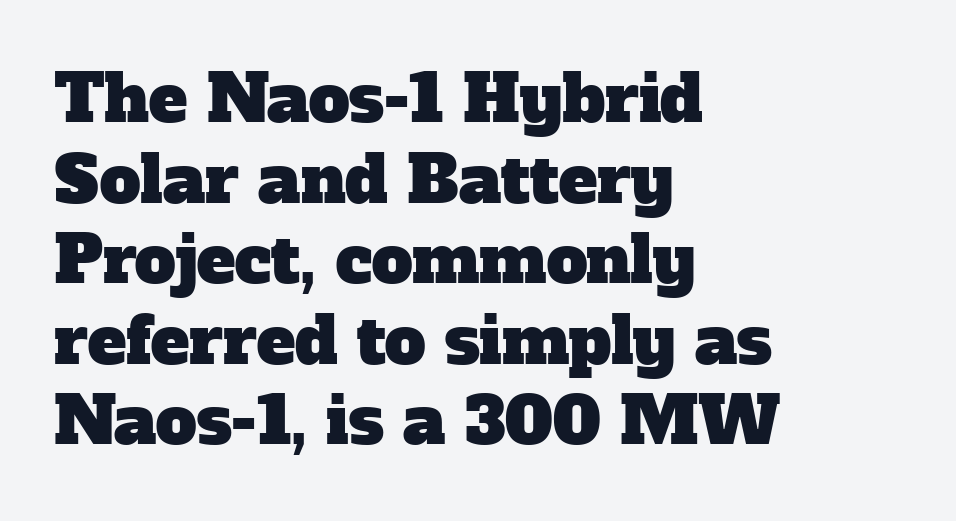
The setting favours the left margin, as ordinary paragraphs usually do. The rendering keeps characters at their native spacing. Rule under the text: the space is simply empty. Letterform terminals end in serifs throughout the passage. Note the varied advance widths — an 'i' is clearly narrower than an 'm'.
